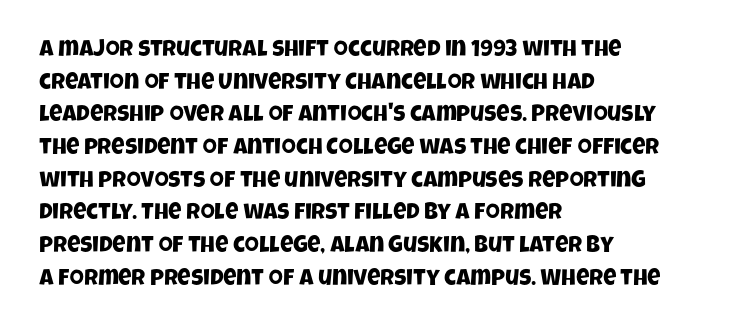
Is the block centered? No — it sits flush against the left margin. Check under the words: just untouched page. What's the leading like? Ordinary, nothing unusual. Inter-character spacing is left at the font's built-in metrics.
